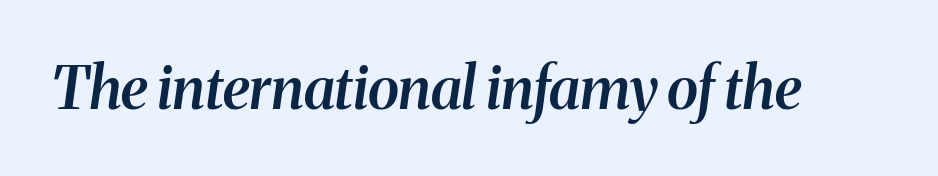
The image shows 58 px semibold serif type, italic (leaning right); set normal letter spacing, not underlined; medium stroke contrast and a medium x-height.
